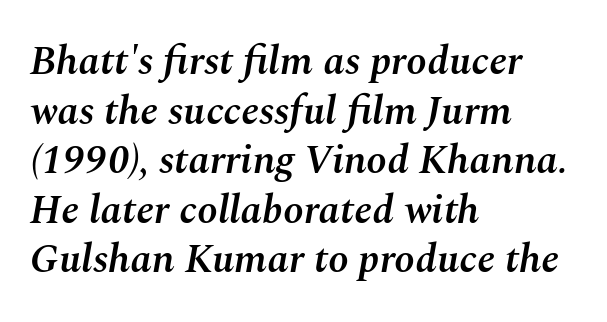
{"italic": "yes", "lean": "right", "slant_degrees": 10, "bold": "semi", "weight": "semibold", "width": "normal", "stroke_contrast": "medium", "x_height": "medium", "monospaced": "no", "underline": "no", "align": "left", "line_spacing_ratio": 1.21, "letter_spacing": "normal", "letter_spacing_em": 0.0, "glyph_px": 41}
